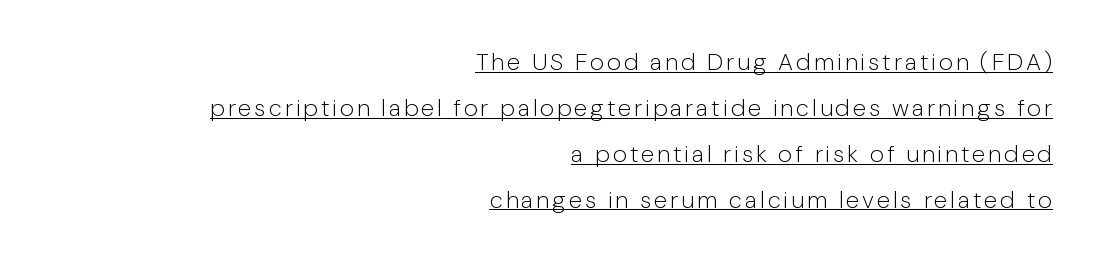
Somebody hit Ctrl+U on this one — the words are underlined. Layout note: lines flush right. Ink coverage per letter is moderate at most. Rendered with straight, roman letterforms. The lines are spread far apart with generous leading.
